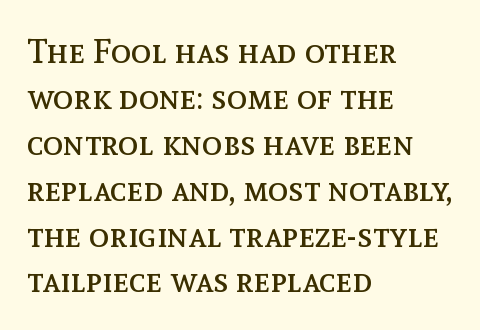
Q: Is the text bold? A: No.
Q: Is the text italic (slanted)? A: No, it is upright.
Q: Is the text underlined? A: No.
Q: How is the paragraph aligned? A: Left-aligned.
Q: Is the spacing between letters normal or unusually wide? A: Normal.
Q: Is the spacing between lines tight, normal or loose? A: Normal.
Q: Width (condensed, normal, or wide)? A: Normal.
Q: x-height? A: Medium.
Q: Monospaced? A: No.
